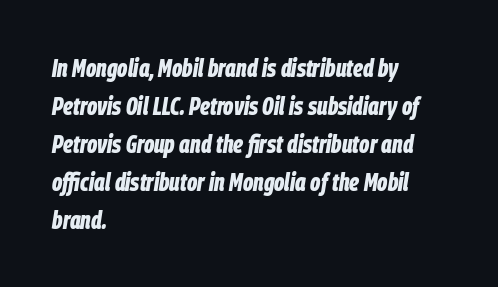
The image shows 25 px bold type, italic (leaning right); set left-aligned, normal line spacing (1.52x), normal letter spacing, not underlined.
